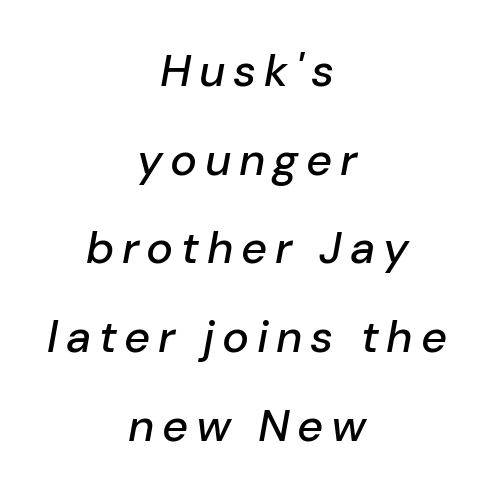
Q: Is the text italic (slanted)? A: Yes, it leans right by about 10 degrees.
Q: Is the text underlined? A: No.
Q: How is the paragraph aligned? A: Centered.
Q: Is the spacing between lines tight, normal or loose? A: Loose.
Q: Width (condensed, normal, or wide)? A: Normal.
Q: Stroke contrast? A: Low.
Q: x-height? A: Medium.
Q: Monospaced? A: No.
